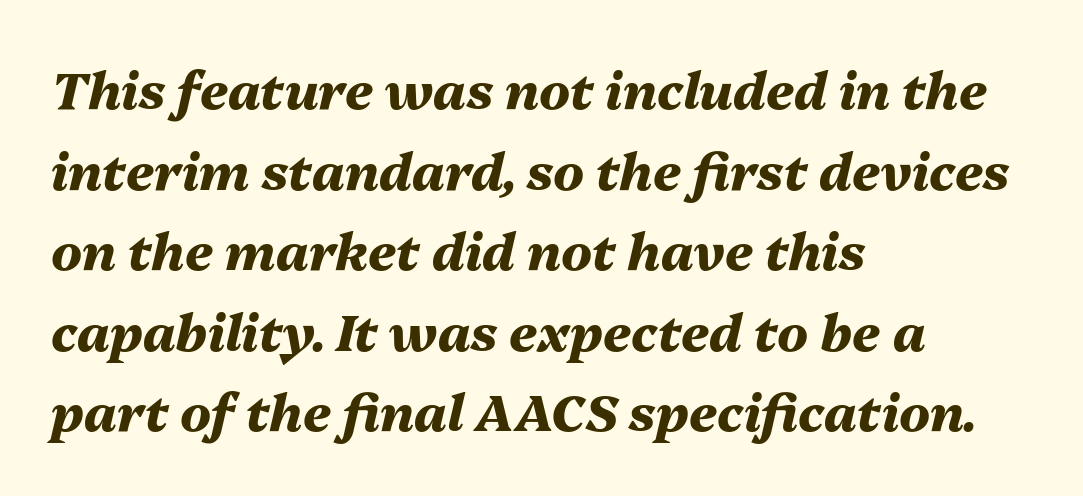
{"italic": "yes", "lean": "right", "slant_degrees": 13, "bold": "yes", "weight": "heavy", "width": "normal", "stroke_contrast": "medium", "x_height": "medium", "monospaced": "no", "underline": "no", "align": "left", "line_spacing": "normal", "line_spacing_ratio": 1.58, "letter_spacing": "normal", "letter_spacing_em": 0.0, "glyph_px": 51}
